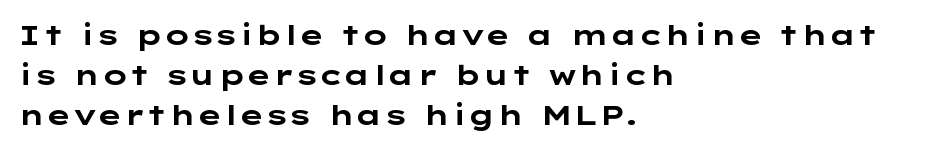
Q: Is the text bold? A: Yes.
Q: Is the text italic (slanted)? A: No, it is upright.
Q: Is the typeface a serif or a sans-serif typeface? A: Sans-serif.
Q: Is the text underlined? A: No.
Q: How is the paragraph aligned? A: Left-aligned.
Q: Is the spacing between letters normal or unusually wide? A: Normal.
Q: Is the spacing between lines tight, normal or loose? A: Normal.
Q: Width (condensed, normal, or wide)? A: Wide.
Q: Stroke contrast? A: Low.
Q: x-height? A: Medium.
